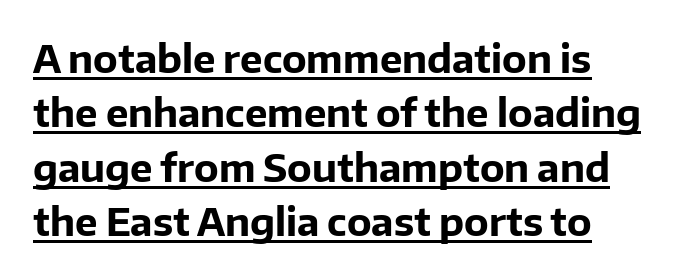
If you drew a line through each stem, it would be perfectly vertical. Classification — sans serif. Typographic density is high because the face is bold. The glyphs are accompanied by a horizontal stroke just below them. Spacing verdict: proportional, widths tailored to each character. Leftover space on each line is placed entirely after the last word.
